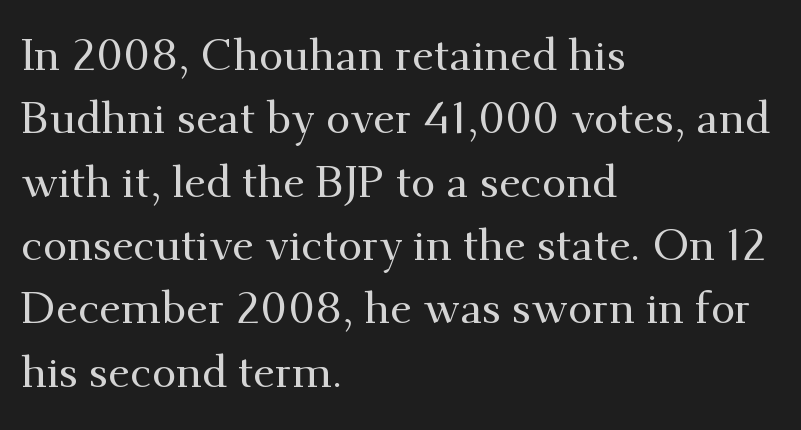
Visually the block forms a straight wall on the left and a jagged coastline on the right. In terms of letterform style, serifs are clearly present. The face used here is rendered with its standard letterfit. Any mark beneath the type? The region is blank.
